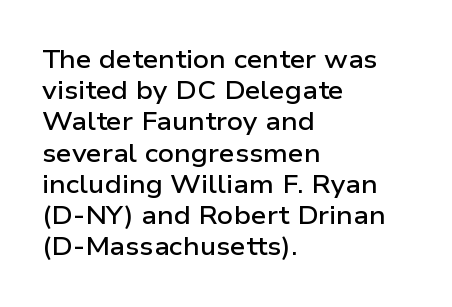
The vertical gap from one line to the next is medium. This sample is left-justified, so line endings fall wherever the words run out. Check under the words: just untouched page. Honestly, the letter spacing is just normal — you wouldn't notice it. Does the lettering tilt? It doesn't — this is upright. Typesetter's note: demi weight, one step under bold.
